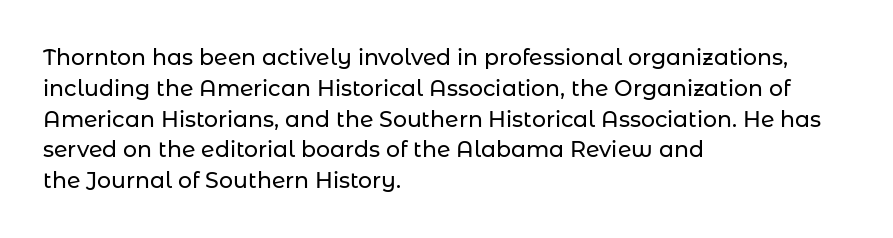
Q: Is the text italic (slanted)? A: No, it is upright.
Q: Is the text underlined? A: No.
Q: How is the paragraph aligned? A: Left-aligned.
Q: Is the spacing between letters normal or unusually wide? A: Normal.
Q: Is the spacing between lines tight, normal or loose? A: Normal.
